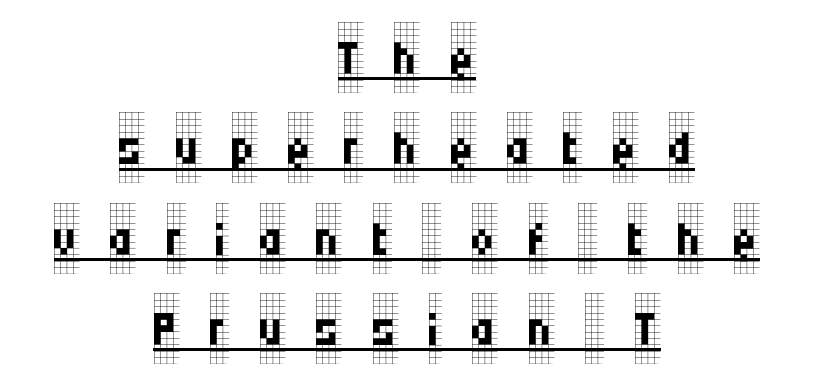
Q: Is the text bold? A: No.
Q: Is the text italic (slanted)? A: No, it is upright.
Q: Is the typeface a serif or a sans-serif typeface? A: Serif.
Q: Is the text underlined? A: Yes.
Q: How is the paragraph aligned? A: Centered.
Q: Is the spacing between letters normal or unusually wide? A: Unusually wide.
Q: Is the spacing between lines tight, normal or loose? A: Normal.
Q: Width (condensed, normal, or wide)? A: Condensed.
Q: Stroke contrast? A: Low.
Q: x-height? A: Large.
Q: Monospaced? A: No.
